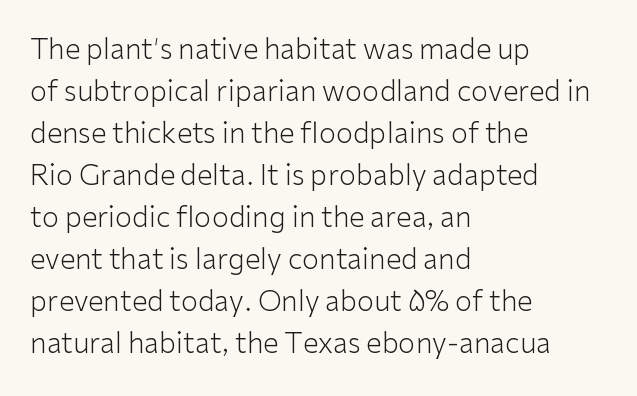
What's the leading like? Ordinary, nothing unusual. Heft: none added — not bold. The zone under the glyphs is completely vacant. Characters remain perfectly vertical along every line. This is sans-serif lettering, the kind often seen on screens and signage. The rendering uses natural spacing where letterforms have individual widths.
